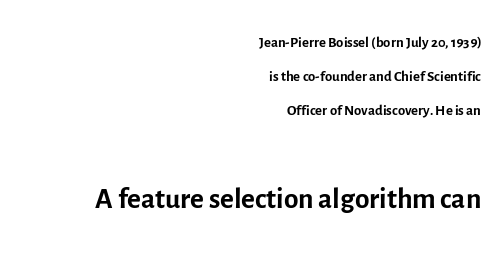
{"serif": "no", "italic": "no", "bold": "no", "weight": "regular", "width": "normal", "x_height": "medium", "monospaced": "no", "underline": "no", "align": "right", "line_spacing": "normal", "line_spacing_ratio": 1.62, "letter_spacing": "normal", "letter_spacing_em": 0.0, "larger_block": "second", "size_ratio": 2.0, "glyph_px": 42}
